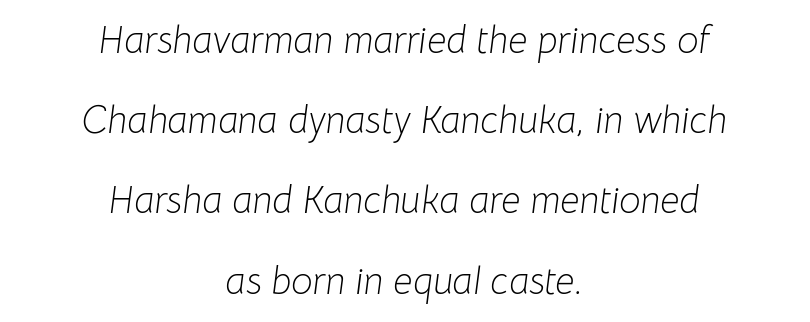
{"italic": "yes", "lean": "right", "slant_degrees": 8, "bold": "no", "weight": "light", "width": "normal", "stroke_contrast": "low", "x_height": "medium", "monospaced": "no", "underline": "no", "align": "center", "line_spacing": "loose", "line_spacing_ratio": 2.11, "letter_spacing": "normal", "letter_spacing_em": 0.0, "glyph_px": 38}
